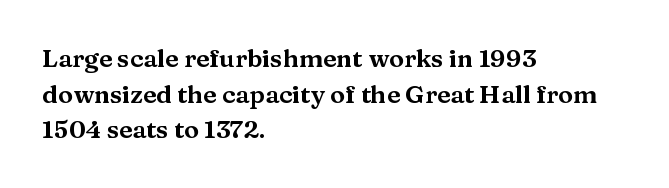
The image shows 25 px text type, upright; set left-aligned, normal line spacing (1.43x), normal letter spacing, not underlined.
